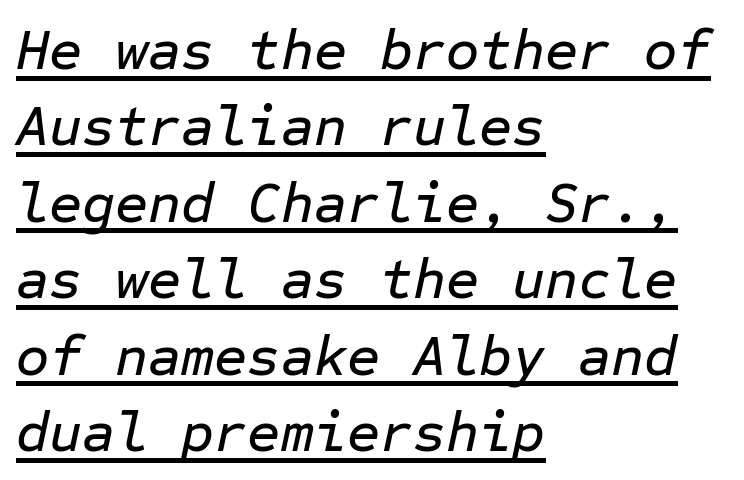
The image shows 57 px text type, italic (leaning right), monospaced; set left-aligned, normal line spacing (1.34x), normal letter spacing, underlined; low stroke contrast and a medium x-height.
